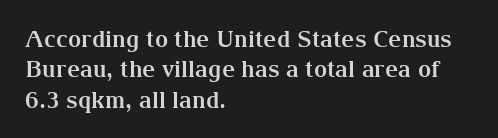
Q: Is the text bold? A: Yes.
Q: Is the text italic (slanted)? A: No, it is upright.
Q: Is the text underlined? A: No.
Q: How is the paragraph aligned? A: Left-aligned.
Q: Is the spacing between letters normal or unusually wide? A: Normal.
Q: Is the spacing between lines tight, normal or loose? A: Normal.
